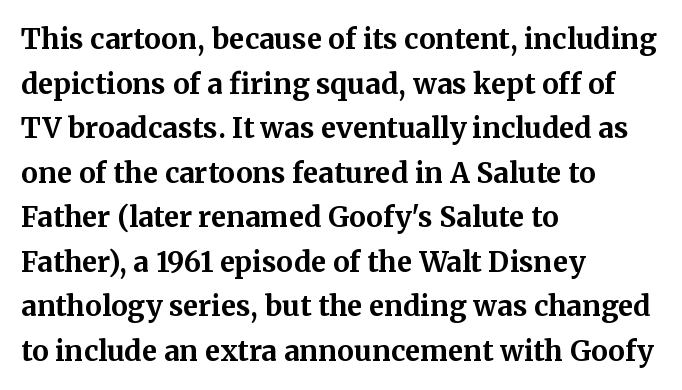
The image shows 28 px bold serif type, upright; set left-aligned, normal line spacing (1.59x), normal letter spacing, not underlined; medium stroke contrast and a medium x-height.
